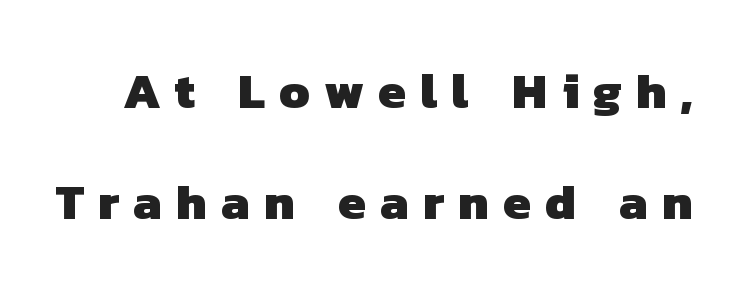
Nope, no serifs anywhere on these letters. Glance below the letters and you will spot only blank space. The passage shown stacks its lines with a broad gap. Spacing between characters has been opened up far beyond the box default.
